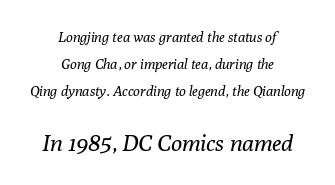
The image shows 23 px text type, italic (leaning right); set centered, loose line spacing (1.94x), normal letter spacing, not underlined; the second (bottom) block is 1.64x larger.
